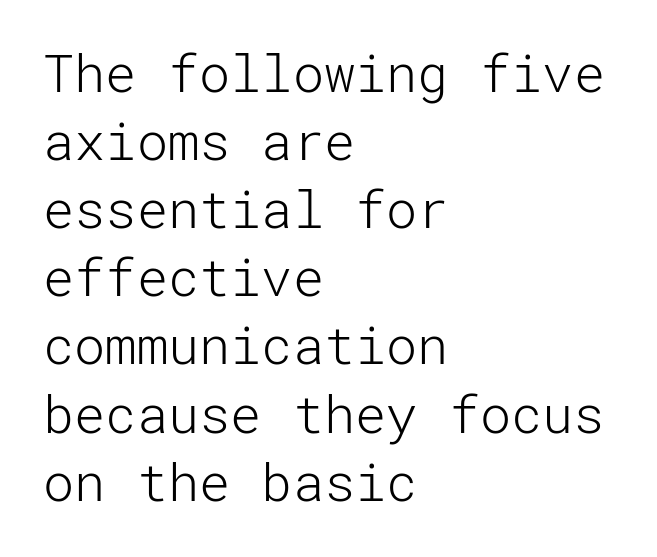
{"serif": "no", "italic": "no", "bold": "no", "weight": "light", "width": "normal", "stroke_contrast": "low", "x_height": "medium", "underline": "no", "align": "left", "line_spacing": "normal", "line_spacing_ratio": 1.31, "letter_spacing": "normal", "letter_spacing_em": 0.0, "glyph_px": 52}
